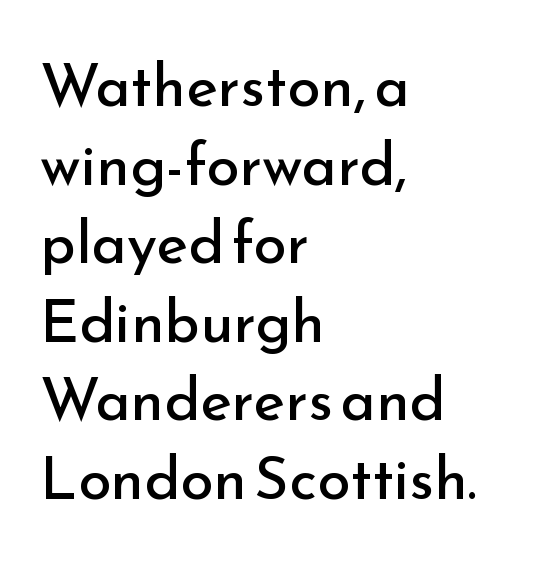
The image shows 60 px regular-weight sans-serif type, upright; set left-aligned, normal line spacing (1.31x), normal letter spacing, not underlined; low stroke contrast and a small x-height.
